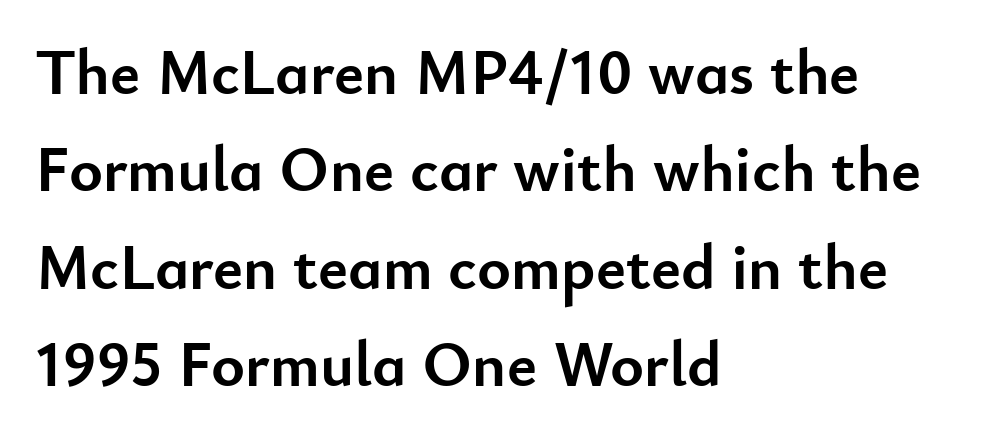
Vertically, the passage feels balanced, rows spaced as you'd expect. The face used here is rendered with its standard letterfit. The letters stand upright; this is a roman face. Teacher's note: observe the even left margin — that is flush-left alignment.
